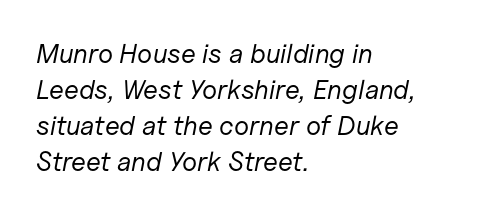
The image shows 27 px text type, italic (leaning right); set left-aligned, normal line spacing (1.33x), normal letter spacing, not underlined.
